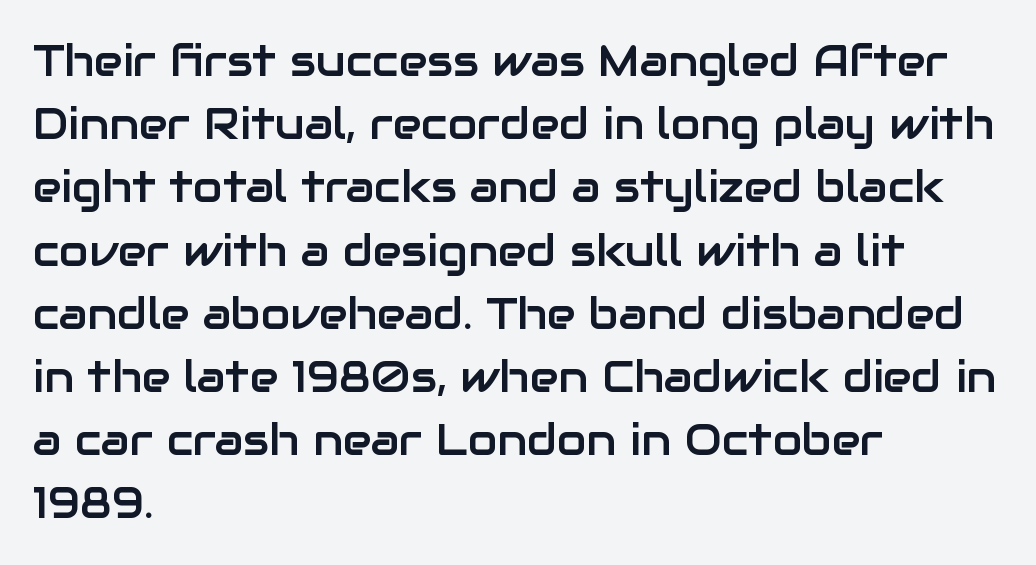
Q: Is the text italic (slanted)? A: No, it is upright.
Q: Is the typeface a serif or a sans-serif typeface? A: Sans-serif.
Q: Is the text underlined? A: No.
Q: How is the paragraph aligned? A: Left-aligned.
Q: Is the spacing between letters normal or unusually wide? A: Normal.
Q: Is the spacing between lines tight, normal or loose? A: Normal.
Q: Width (condensed, normal, or wide)? A: Normal.
Q: Stroke contrast? A: Low.
Q: x-height? A: Medium.
Q: Monospaced? A: No.
